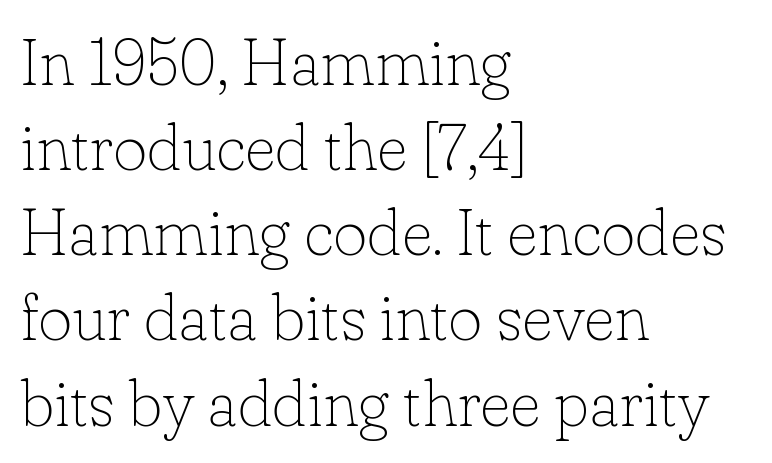
Q: Is the text bold? A: No.
Q: Is the text italic (slanted)? A: No, it is upright.
Q: Is the typeface a serif or a sans-serif typeface? A: Serif.
Q: Is the text underlined? A: No.
Q: How is the paragraph aligned? A: Left-aligned.
Q: Is the spacing between letters normal or unusually wide? A: Normal.
Q: Is the spacing between lines tight, normal or loose? A: Normal.
Q: Width (condensed, normal, or wide)? A: Normal.
Q: Stroke contrast? A: Low.
Q: x-height? A: Small.
Q: Monospaced? A: No.
